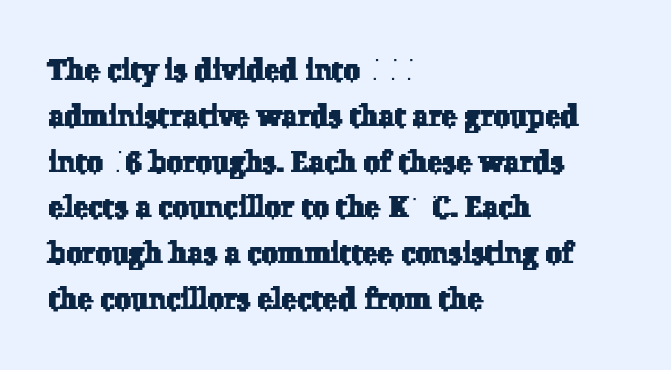
Q: Is the typeface a serif or a sans-serif typeface? A: Serif.
Q: Is the text underlined? A: No.
Q: How is the paragraph aligned? A: Left-aligned.
Q: Is the spacing between letters normal or unusually wide? A: Normal.
Q: Is the spacing between lines tight, normal or loose? A: Normal.
Q: Width (condensed, normal, or wide)? A: Normal.
Q: Stroke contrast? A: Low.
Q: x-height? A: Medium.
Q: Monospaced? A: No.
